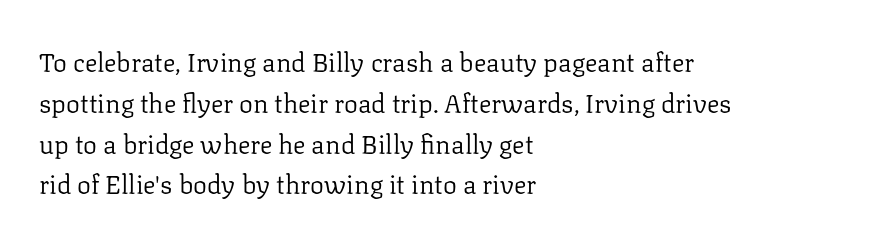
Q: Is the text bold? A: No.
Q: Is the text italic (slanted)? A: No, it is upright.
Q: Is the text underlined? A: No.
Q: How is the paragraph aligned? A: Left-aligned.
Q: Is the spacing between letters normal or unusually wide? A: Normal.
Q: Is the spacing between lines tight, normal or loose? A: Normal.
